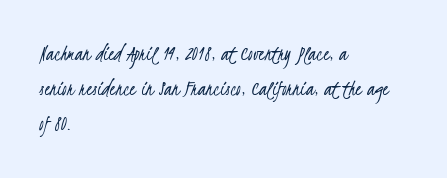
{"bold": "no", "underline": "no", "align": "left", "line_spacing": "normal", "line_spacing_ratio": 1.52, "letter_spacing": "normal", "letter_spacing_em": 0.0, "glyph_px": 23}
